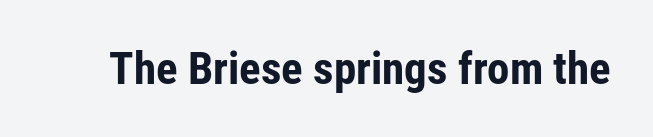
Think of a printed novel: that variable character pitch is what you see here. Quick note: underline off. Are there feet on the stems? There aren't — it's a sans. In terms of letterspacing, this is plain default setting.
